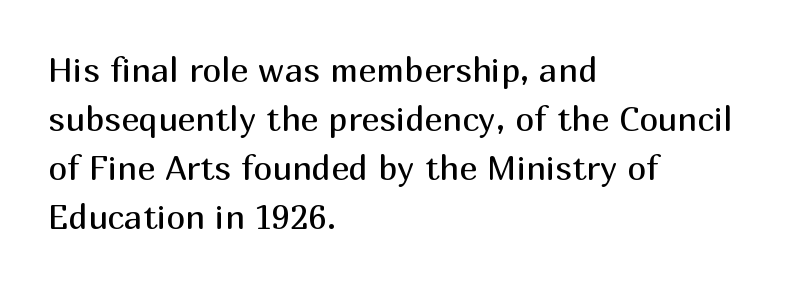
Q: Is the text bold? A: No.
Q: Is the text italic (slanted)? A: No, it is upright.
Q: Is the typeface a serif or a sans-serif typeface? A: Sans-serif.
Q: Is the text underlined? A: No.
Q: How is the paragraph aligned? A: Left-aligned.
Q: Is the spacing between letters normal or unusually wide? A: Normal.
Q: Is the spacing between lines tight, normal or loose? A: Normal.
Q: Width (condensed, normal, or wide)? A: Normal.
Q: Stroke contrast? A: Medium.
Q: x-height? A: Medium.
Q: Monospaced? A: No.
